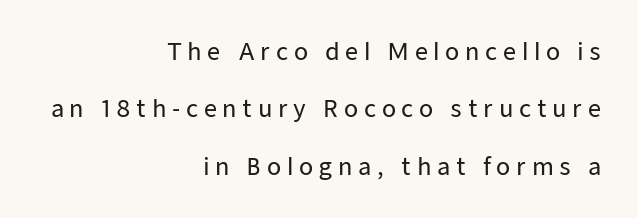
Q: Is the text italic (slanted)? A: No, it is upright.
Q: Is the text underlined? A: No.
Q: How is the paragraph aligned? A: Right-aligned.
Q: Is the spacing between letters normal or unusually wide? A: Unusually wide.
Q: Is the spacing between lines tight, normal or loose? A: Loose.
